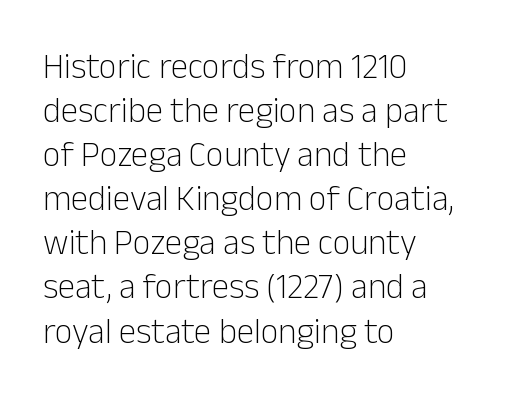
{"serif": "no", "italic": "no", "bold": "no", "weight": "light", "width": "normal", "stroke_contrast": "low", "x_height": "medium", "monospaced": "no", "underline": "no", "align": "left", "line_spacing": "normal", "line_spacing_ratio": 1.26, "letter_spacing": "normal", "letter_spacing_em": 0.0, "glyph_px": 35}
